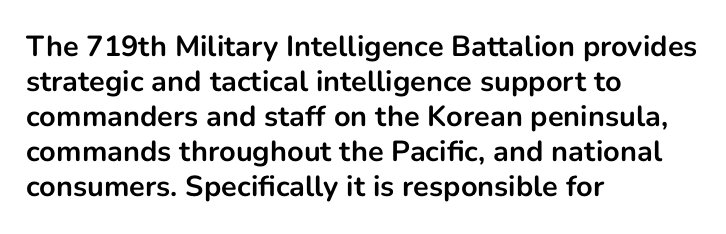
Rule under the text: the space is simply empty. Short and long lines alike share a common starting point at left. The glyphs in this specimen are sans serif. Plenty of ink on the page — the face is bold. The type is set solid horizontally, with unmodified tracking. The rendering uses natural spacing where letterforms have individual widths.
